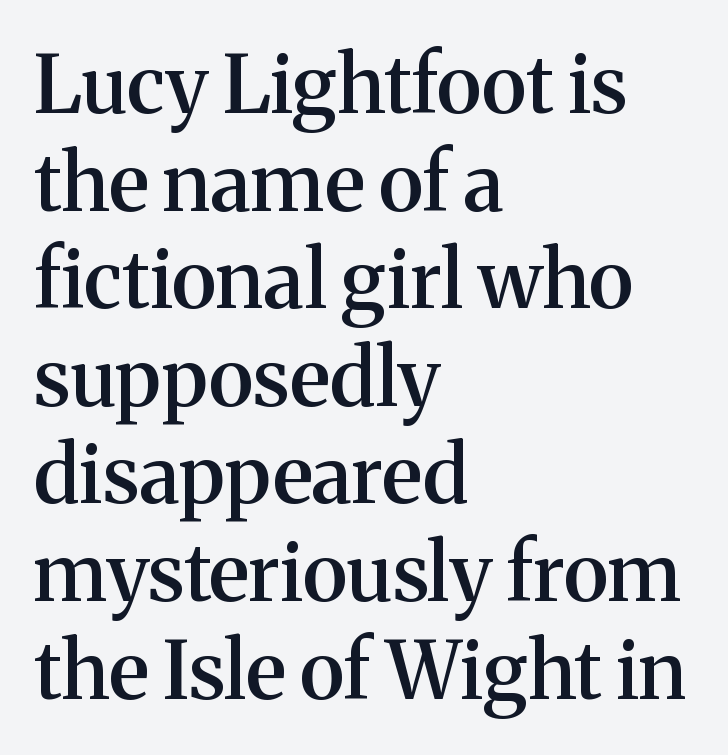
The image shows 80 px semibold serif type, upright; set left-aligned, line spacing 1.22x, normal letter spacing, not underlined; medium stroke contrast and a medium x-height.
